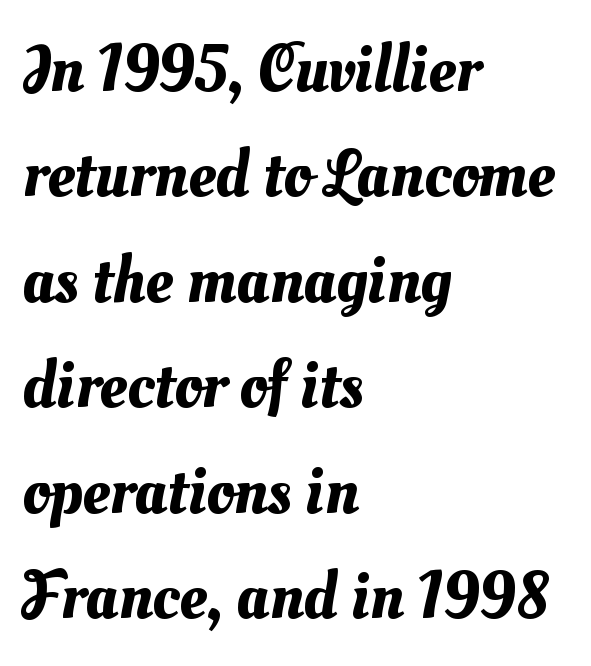
Q: Is the text underlined? A: No.
Q: How is the paragraph aligned? A: Left-aligned.
Q: Is the spacing between letters normal or unusually wide? A: Normal.
Q: Is the spacing between lines tight, normal or loose? A: Normal.
Q: Width (condensed, normal, or wide)? A: Normal.
Q: Stroke contrast? A: Medium.
Q: x-height? A: Small.
Q: Monospaced? A: No.
